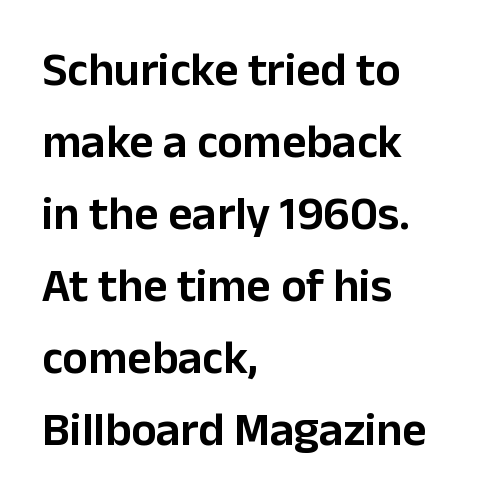
The letters advance in unequal steps, a hallmark of proportional type. Underlining? Definitely not there. The passage shown is typeset with a sans-serif family. A typesetter would call this zero additional tracking. Quick note: not italic, upright.
